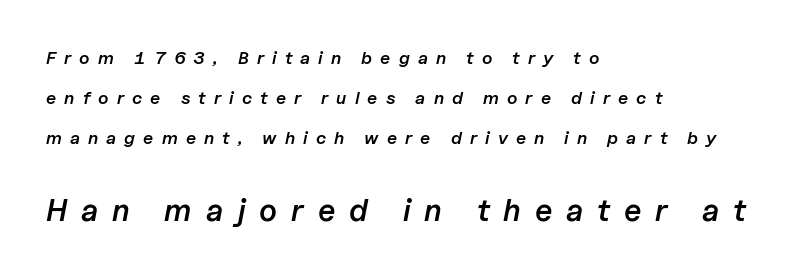
The letters are spread apart with noticeably loose tracking. Which of the two is more prominent by size? The second, at the bottom. Does the lettering tilt? It does — this is italic. The compositor pushed each line to the left boundary. Character widths vary here, with narrow letters taking less room than wide ones. The glyphs are unaccompanied by any horizontal stroke below them.
